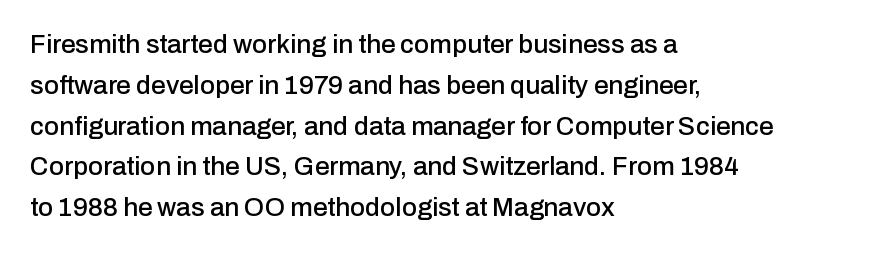
The space between consecutive lines is moderate. This sample uses plain, unmodified letter spacing. Layout note: lines flush left. No italicization has been applied; the sample stays upright. The passage shown is not underscored anywhere.
